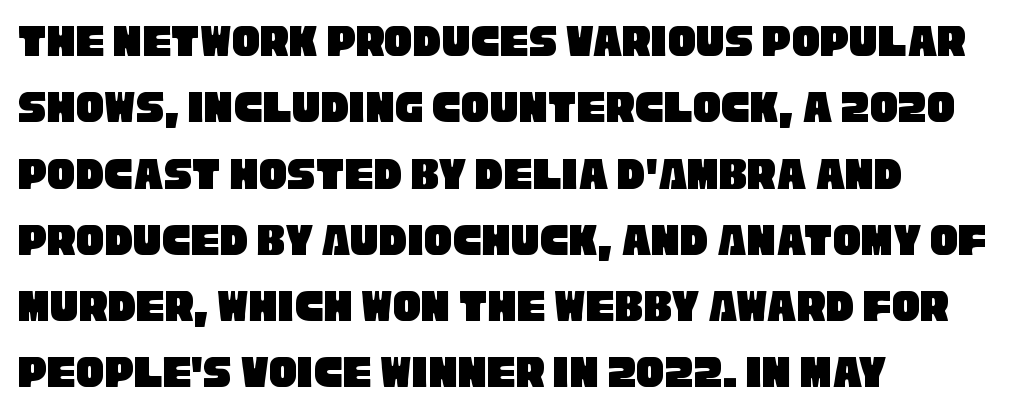
{"serif": "no", "width": "condensed", "stroke_contrast": "low", "x_height": "large", "monospaced": "no", "underline": "no", "align": "left", "line_spacing": "normal", "line_spacing_ratio": 1.41, "letter_spacing": "normal", "letter_spacing_em": 0.0, "glyph_px": 47}
